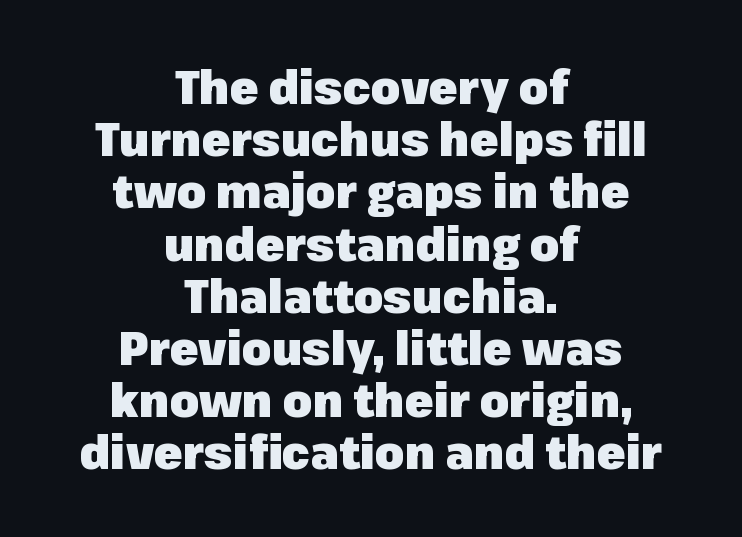
The image shows 47 px heavy sans-serif type, upright; set centered, tight line spacing (1.11x), normal letter spacing, not underlined; low stroke contrast and a medium x-height.
